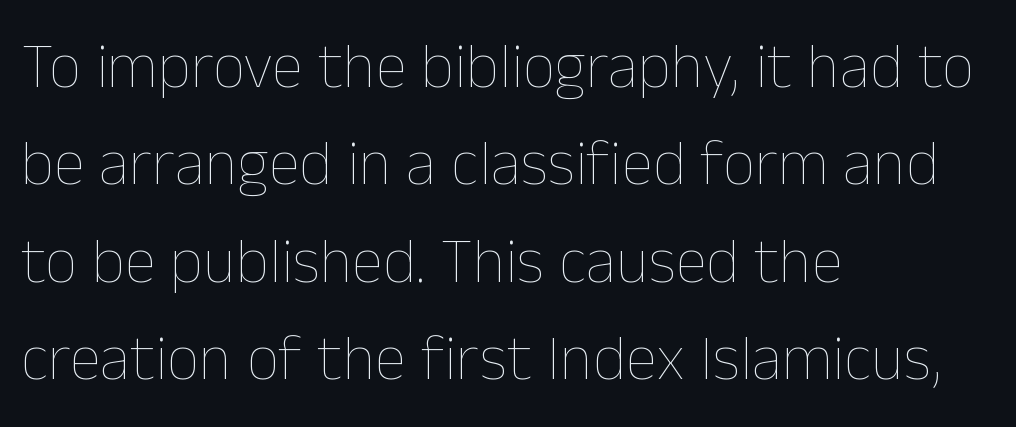
Does the leading feel generous? No, just average. Anything drawn beneath the words? Only blank space. Here the designer chose a conventional face with non-uniform glyph widths. The horizontal fit of the characters is conventional and even. Teacher's note: observe the even left margin — that is flush-left alignment. Is there any slant? The stems are plumb.
